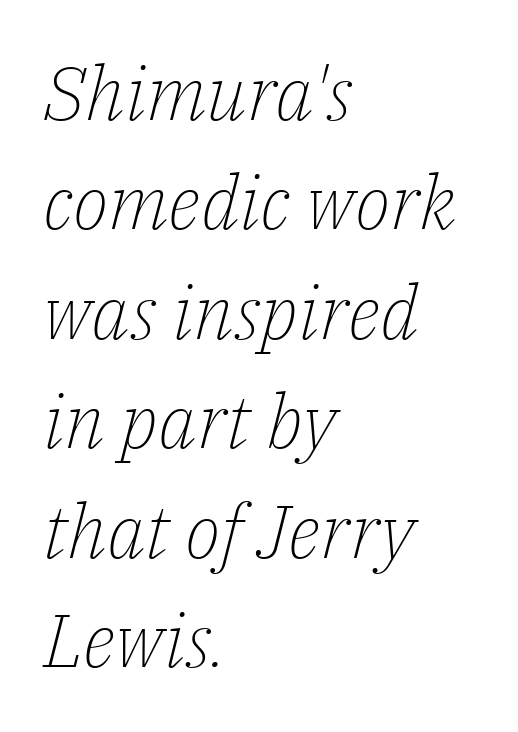
The image shows 75 px light serif type, italic (leaning right); set left-aligned, normal line spacing (1.46x), normal letter spacing, not underlined; low stroke contrast and a medium x-height.
